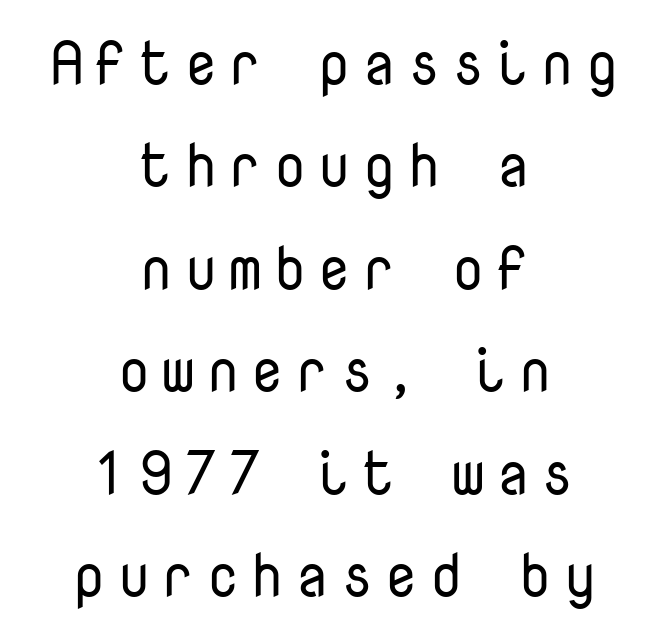
The image shows 61 px regular-weight sans-serif type, upright, monospaced; set centered, normal line spacing (1.68x), not underlined; low stroke contrast and a medium x-height.
